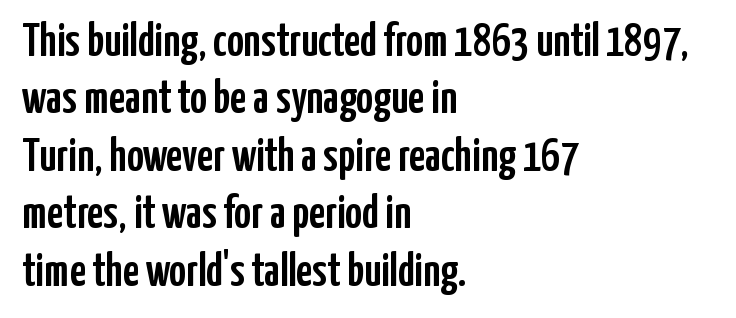
The string is rendered with underlining switched off. What stands out about the letter spacing? Nothing — it is the standard amount. Students, observe: this is what conventionally led text looks like. This is roman type, the default non-slanted kind. A typesetter would call this proportional, since set widths differ per character. The lines are quadded left.
